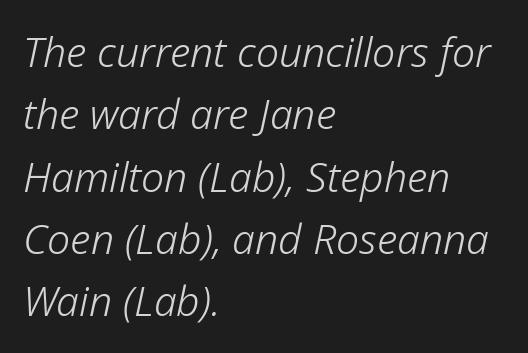
{"italic": "yes", "lean": "right", "slant_degrees": 12, "bold": "no", "weight": "light", "width": "normal", "stroke_contrast": "low", "x_height": "medium", "monospaced": "no", "underline": "no", "align": "left", "line_spacing": "normal", "line_spacing_ratio": 1.52, "letter_spacing": "normal", "letter_spacing_em": 0.0, "glyph_px": 41}
